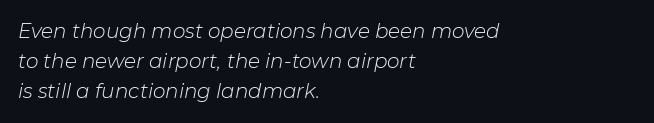
{"italic": "yes", "lean": "right", "slant_degrees": 11, "bold": "no", "underline": "no", "align": "left", "line_spacing": "normal", "line_spacing_ratio": 1.51, "letter_spacing": "normal", "letter_spacing_em": 0.0, "glyph_px": 20}
